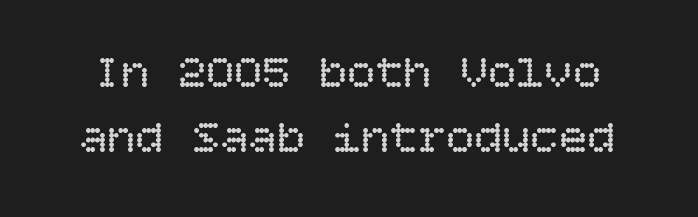
The image shows 47 px regular-weight type, upright; set normal line spacing (1.39x), normal letter spacing, not underlined; low stroke contrast and a large x-height.
